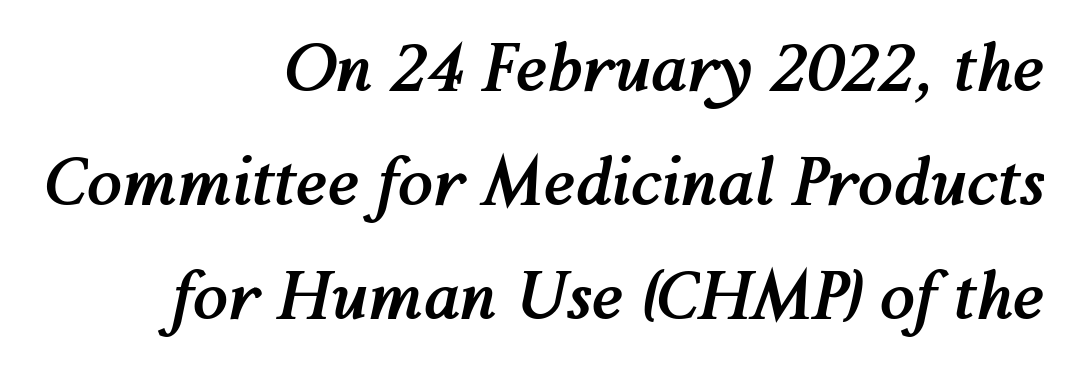
The image shows 64 px semibold type, italic (leaning right); set right-aligned, line spacing 1.78x, normal letter spacing, not underlined; medium stroke contrast and a medium x-height.
